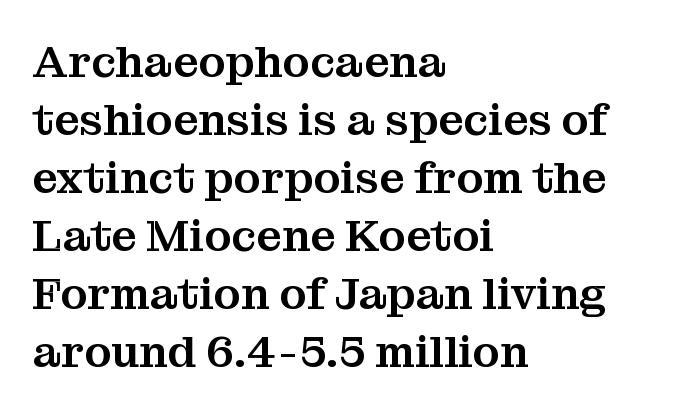
{"serif": "yes", "italic": "no", "width": "normal", "stroke_contrast": "medium", "x_height": "medium", "monospaced": "no", "underline": "no", "align": "left", "line_spacing": "normal", "line_spacing_ratio": 1.29, "letter_spacing": "normal", "letter_spacing_em": 0.0, "glyph_px": 45}
